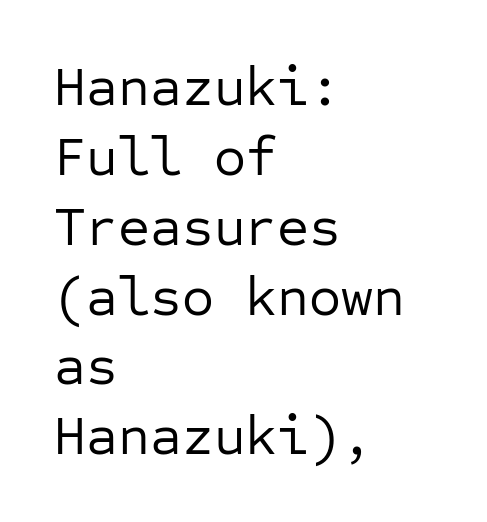
{"serif": "no", "italic": "no", "bold": "no", "weight": "regular", "width": "normal", "stroke_contrast": "low", "x_height": "medium", "monospaced": "yes", "underline": "no", "align": "left", "line_spacing": "normal", "line_spacing_ratio": 1.27, "letter_spacing": "normal", "letter_spacing_em": 0.0, "glyph_px": 55}
